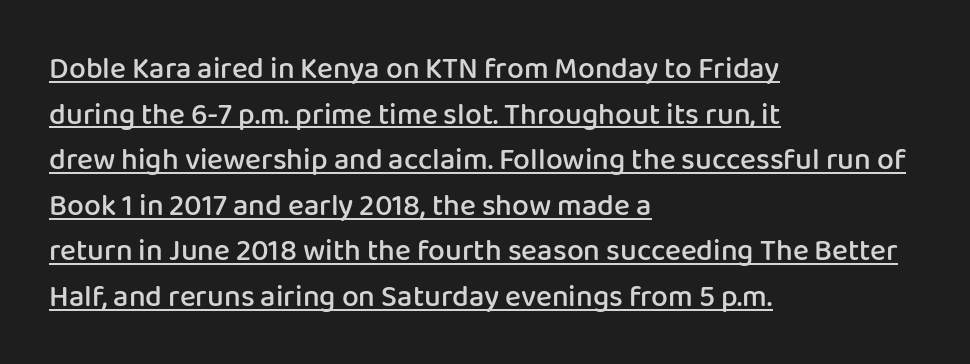
The image shows 30 px semibold sans-serif type, upright; set left-aligned, normal line spacing (1.52x), normal letter spacing, underlined; low stroke contrast and a medium x-height.
